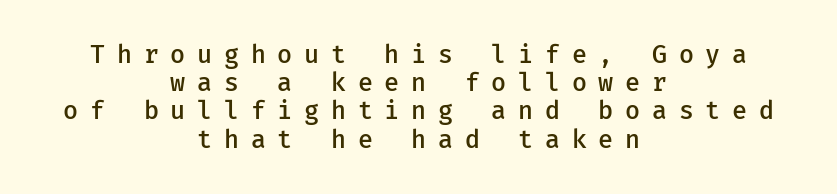
{"italic": "no", "bold": "semi", "underline": "no", "align": "center", "line_spacing": "tight", "line_spacing_ratio": 1.13, "letter_spacing": "wide", "letter_spacing_em": 0.47, "glyph_px": 25}
